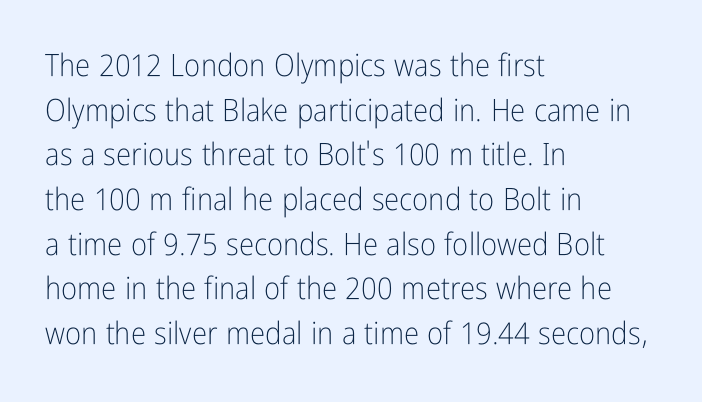
Q: Is the text bold? A: No.
Q: Is the text italic (slanted)? A: No, it is upright.
Q: Is the typeface a serif or a sans-serif typeface? A: Sans-serif.
Q: Is the text underlined? A: No.
Q: How is the paragraph aligned? A: Left-aligned.
Q: Is the spacing between letters normal or unusually wide? A: Normal.
Q: Is the spacing between lines tight, normal or loose? A: Normal.
Q: Width (condensed, normal, or wide)? A: Condensed.
Q: Stroke contrast? A: Low.
Q: x-height? A: Medium.
Q: Monospaced? A: No.
